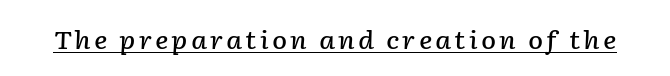
A continuous stroke trails under the words, as in a hyperlink. The characters look somewhat weighty, a semibold short of true bold. Every character sits at an angle, as italics do.
